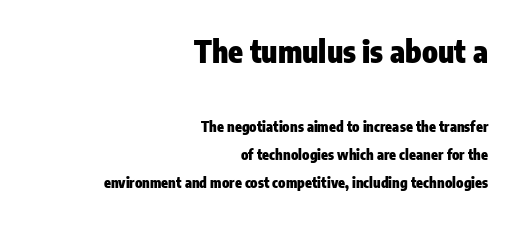
How heavy is the stroke? Heavy — this is a bold. Is this a fixed-width face? No — the glyphs have proportional, varying widths. Unmarked baselines from the first word to the last. Serif or sans? Sans — the stroke terminals are bare. The axis of the letterforms is exactly vertical. You could call the tracking neutral — neither tight nor loose.
